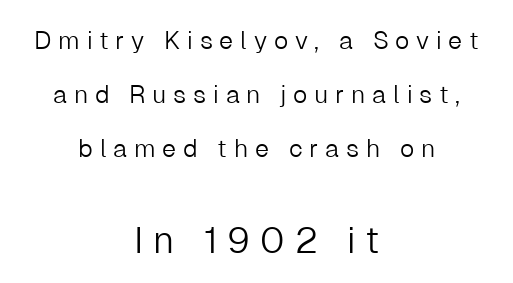
The image shows 37 px light sans-serif type, upright; set centered, loose line spacing (2.17x), unusually wide letter spacing (+0.27 em), not underlined; the second (bottom) block is 1.48x larger; low stroke contrast and a medium x-height.
